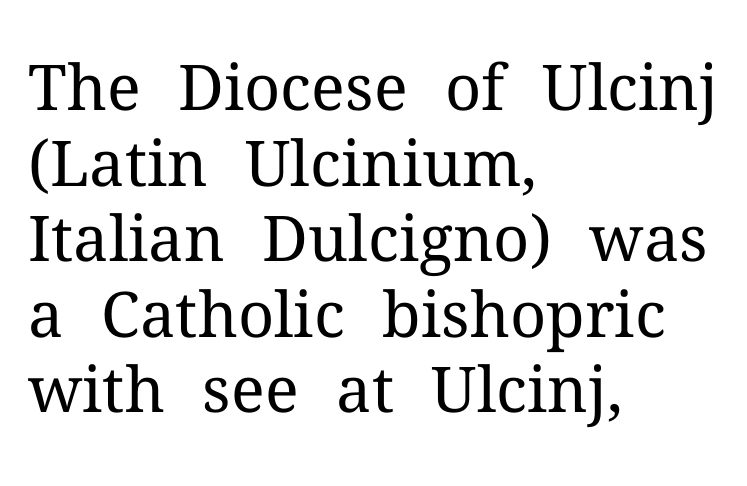
The image shows 63 px regular-weight serif type, upright; set left-aligned, line spacing 1.2x, normal letter spacing, not underlined; medium stroke contrast and a medium x-height.
